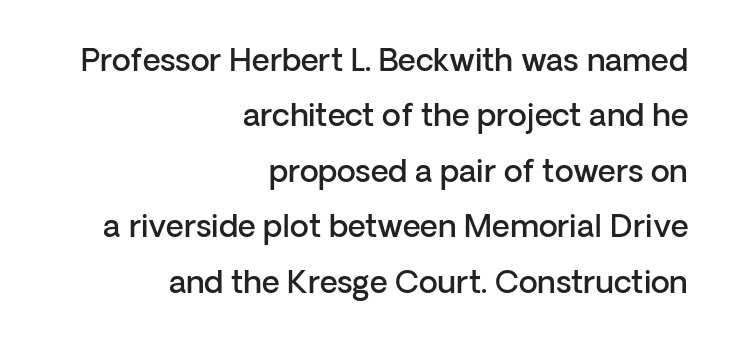
This sample has the flowing, uneven cadence of proportional lettering. Words float on clear page, feet unadorned. Style check: upright. Between one letter and the next there's only the usual sliver of space. Horizontally, the lines are justified to the trailing edge only.
